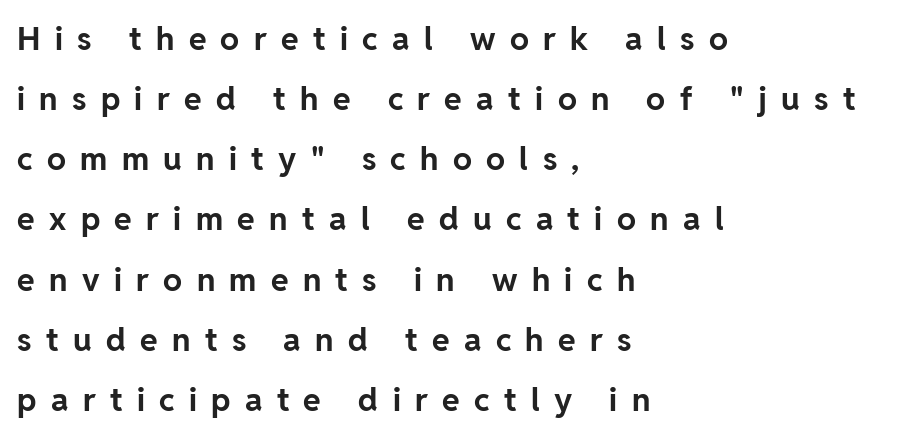
{"serif": "no", "italic": "no", "bold": "yes", "weight": "bold", "width": "normal", "stroke_contrast": "low", "x_height": "medium", "monospaced": "no", "underline": "no", "align": "left", "line_spacing_ratio": 1.88, "letter_spacing": "wide", "letter_spacing_em": 0.45, "glyph_px": 32}
